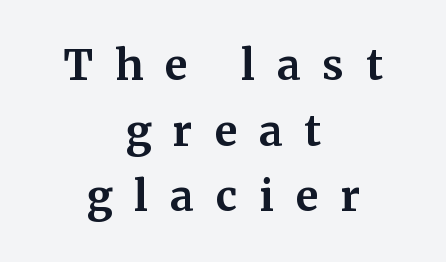
The image shows 57 px serif type, upright; set centered, tight line spacing (1.15x), unusually wide letter spacing (+0.38 em), not underlined; medium stroke contrast and a medium x-height.
